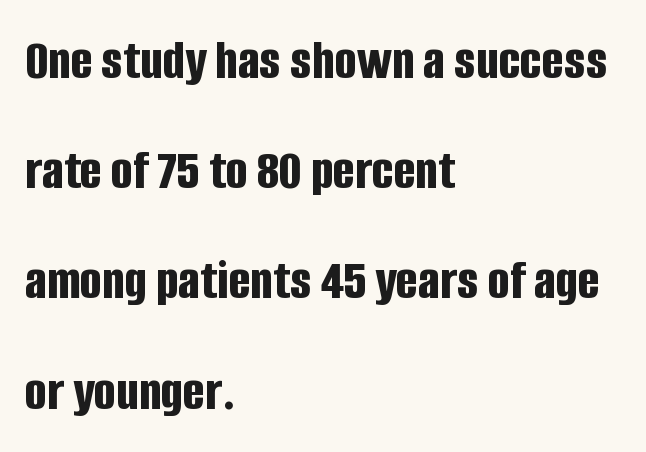
{"serif": "no", "italic": "no", "bold": "yes", "weight": "bold", "width": "condensed", "stroke_contrast": "low", "x_height": "large", "monospaced": "no", "underline": "no", "align": "left", "line_spacing": "loose", "line_spacing_ratio": 1.9, "letter_spacing": "normal", "letter_spacing_em": 0.0, "glyph_px": 58}
